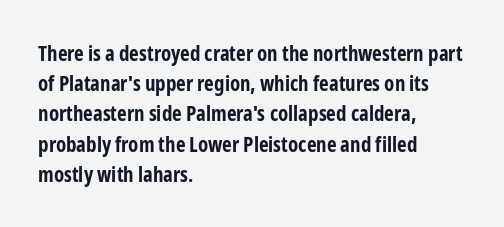
{"italic": "no", "bold": "yes", "underline": "no", "align": "left", "line_spacing": "normal", "line_spacing_ratio": 1.44, "letter_spacing": "normal", "letter_spacing_em": 0.0, "glyph_px": 21}
